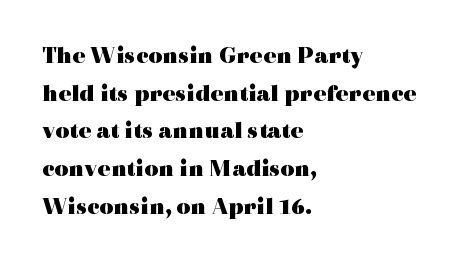
The image shows 24 px bold type, upright; set left-aligned, normal line spacing (1.57x), normal letter spacing, not underlined.
